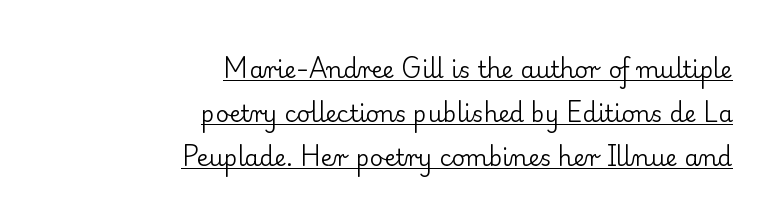
Q: Is the text bold? A: No.
Q: Is the text italic (slanted)? A: No, it is upright.
Q: Is the text underlined? A: Yes.
Q: How is the paragraph aligned? A: Right-aligned.
Q: Is the spacing between letters normal or unusually wide? A: Normal.
Q: Is the spacing between lines tight, normal or loose? A: Loose.
